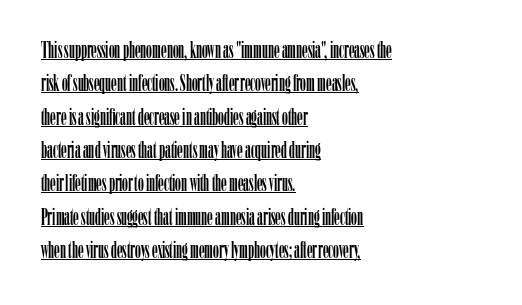
{"italic": "no", "underline": "yes", "align": "left", "line_spacing": "normal", "line_spacing_ratio": 1.45, "letter_spacing": "normal", "letter_spacing_em": 0.0, "glyph_px": 23}
